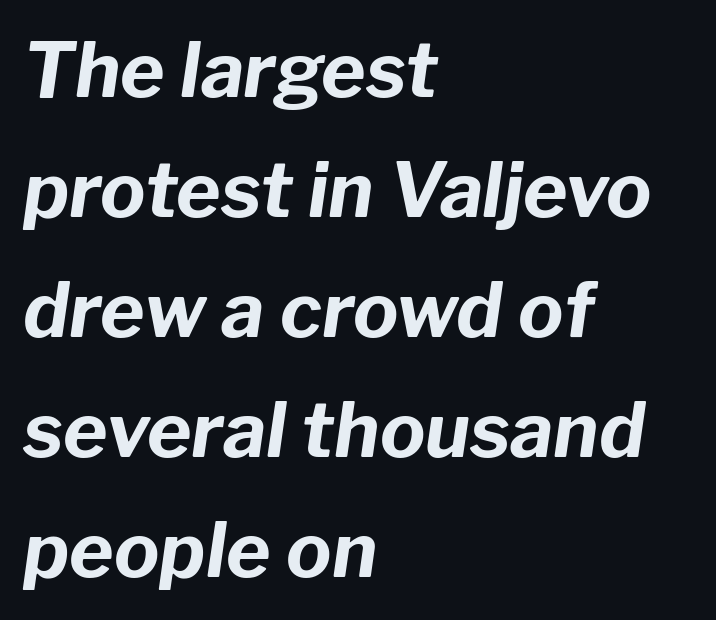
Each glyph is drawn with heavy, bold strokes. Here the designer chose a conventional face with non-uniform glyph widths. The lines are quadded left. Only glyphs here, with clear space below each row. Rendered with sloped, italic letterforms. Tracking here is standard; glyphs follow each other at the usual distance.
